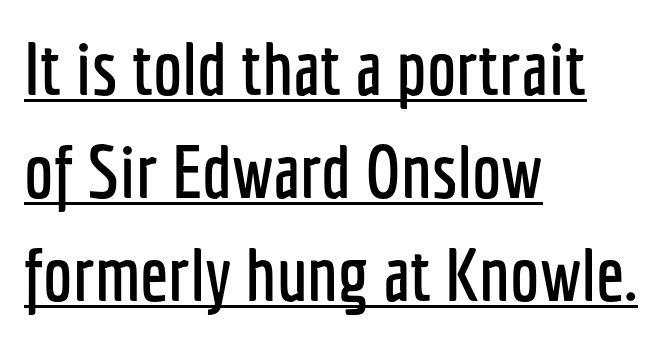
{"serif": "no", "italic": "no", "width": "condensed", "stroke_contrast": "low", "x_height": "medium", "monospaced": "no", "underline": "yes", "align": "left", "line_spacing": "normal", "line_spacing_ratio": 1.39, "letter_spacing": "normal", "letter_spacing_em": 0.0, "glyph_px": 74}
